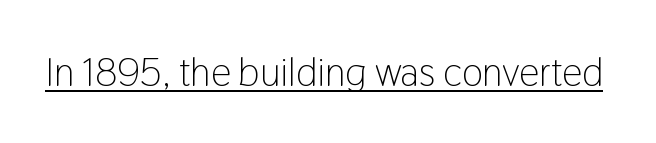
Honestly, the underline is the first thing you notice here. These lines are rendered in a variable-pitch font. Is there any slant? The stems are plumb. Stroke terminals: plain, sans-serif. Counters stay open thanks to moderate or lighter strokes. Nothing unusual about the tracking: characters are spaced as the font intends.
